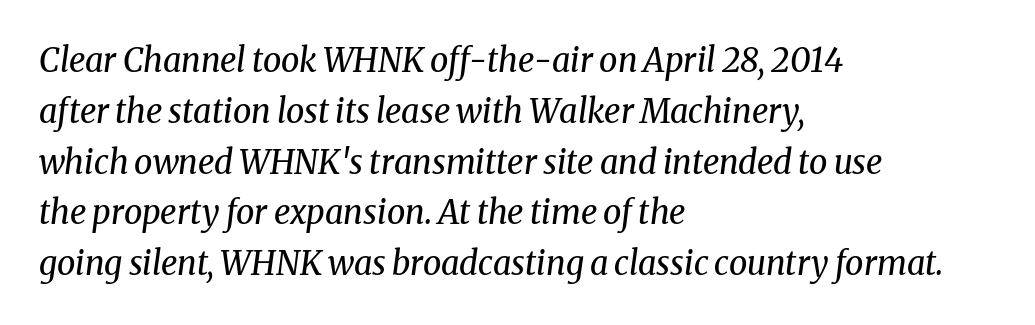
Q: Is the text bold? A: No.
Q: Is the text italic (slanted)? A: Yes, it leans right by about 8 degrees.
Q: Is the typeface a serif or a sans-serif typeface? A: Serif.
Q: Is the text underlined? A: No.
Q: How is the paragraph aligned? A: Left-aligned.
Q: Is the spacing between letters normal or unusually wide? A: Normal.
Q: Is the spacing between lines tight, normal or loose? A: Normal.
Q: Width (condensed, normal, or wide)? A: Normal.
Q: Stroke contrast? A: Medium.
Q: x-height? A: Medium.
Q: Monospaced? A: No.
